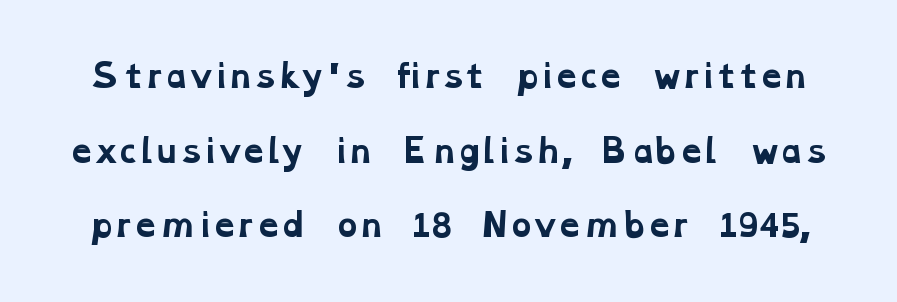
Q: Is the text bold? A: Yes.
Q: Is the typeface a serif or a sans-serif typeface? A: Serif.
Q: Is the text underlined? A: No.
Q: Is the spacing between letters normal or unusually wide? A: Normal.
Q: Is the spacing between lines tight, normal or loose? A: Loose.
Q: Width (condensed, normal, or wide)? A: Wide.
Q: Stroke contrast? A: Low.
Q: x-height? A: Medium.
Q: Monospaced? A: No.
